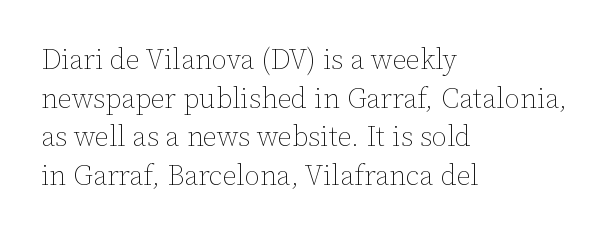
Q: Is the text bold? A: No.
Q: Is the text italic (slanted)? A: No, it is upright.
Q: Is the text underlined? A: No.
Q: How is the paragraph aligned? A: Left-aligned.
Q: Is the spacing between letters normal or unusually wide? A: Normal.
Q: Is the spacing between lines tight, normal or loose? A: Normal.
Q: Width (condensed, normal, or wide)? A: Normal.
Q: Stroke contrast? A: Low.
Q: x-height? A: Medium.
Q: Monospaced? A: No.
